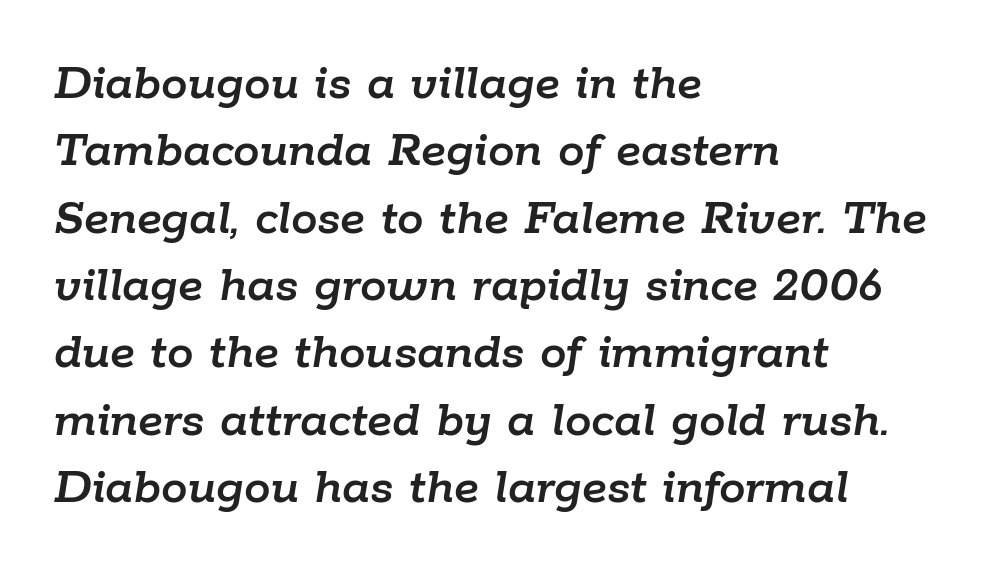
The image shows 53 px text type, italic (leaning right); set left-aligned, normal line spacing (1.27x), normal letter spacing, not underlined; low stroke contrast and a medium x-height.
